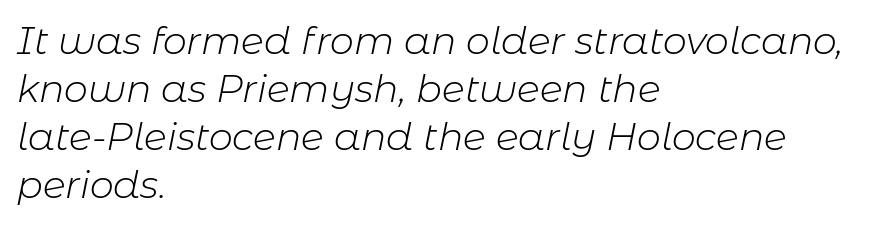
The image shows 38 px light type, italic (leaning right); set left-aligned, normal line spacing (1.26x), normal letter spacing, not underlined; low stroke contrast and a medium x-height.
